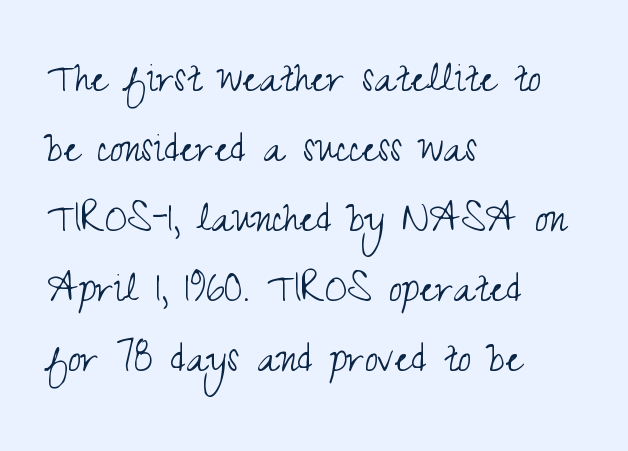
{"serif": "no", "italic": "no", "bold": "no", "weight": "light", "width": "condensed", "stroke_contrast": "medium", "x_height": "small", "monospaced": "no", "underline": "no", "align": "left", "line_spacing": "normal", "line_spacing_ratio": 1.46, "letter_spacing": "normal", "letter_spacing_em": 0.0, "glyph_px": 48}
